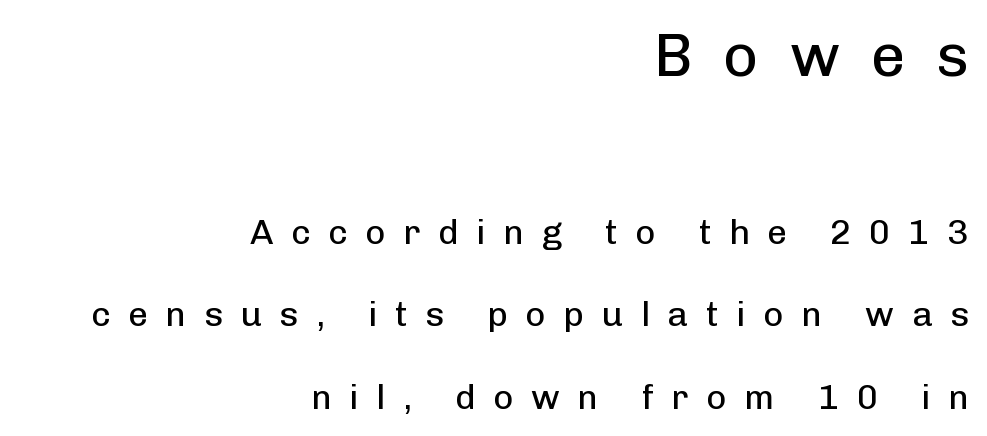
Q: Is the text bold? A: No.
Q: Is the text italic (slanted)? A: No, it is upright.
Q: Is the typeface a serif or a sans-serif typeface? A: Sans-serif.
Q: Is the text underlined? A: No.
Q: How is the paragraph aligned? A: Right-aligned.
Q: Is the spacing between letters normal or unusually wide? A: Unusually wide.
Q: Is the spacing between lines tight, normal or loose? A: Loose.
Q: Which block of text is set in a larger size, the first (top) or the second (bottom)? A: The first (top) one.
Q: Width (condensed, normal, or wide)? A: Normal.
Q: Stroke contrast? A: Low.
Q: x-height? A: Medium.
Q: Monospaced? A: No.
